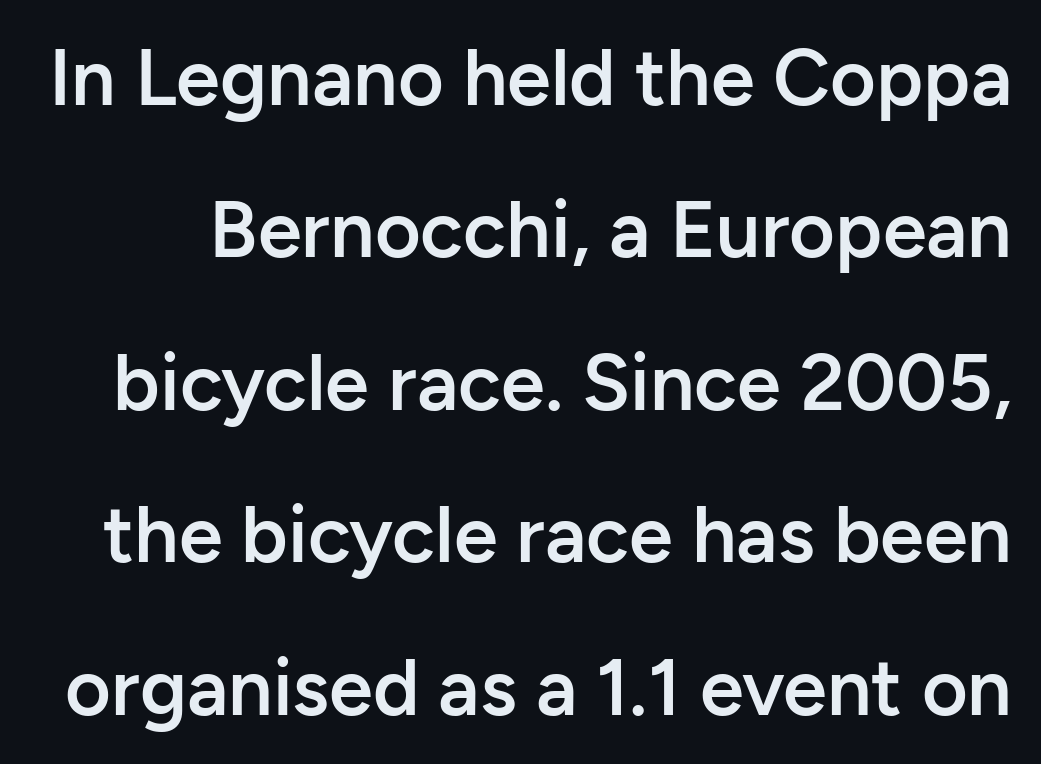
Short note: letters normally spaced. This is the regular roman posture of the typeface. Weight check: semibold — heavier than regular, not quite bold. Quick note: interline space is abundant. This sample has the flowing, uneven cadence of proportional lettering.
